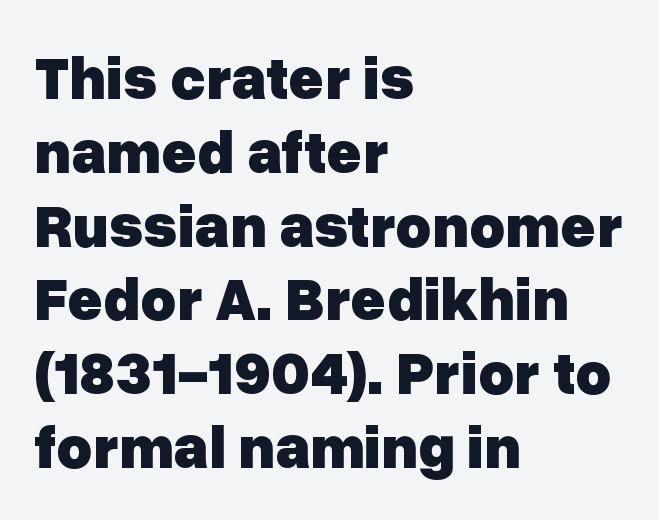
The image shows 61 px heavy sans-serif type, upright; set left-aligned, line spacing 1.21x, normal letter spacing, not underlined; low stroke contrast and a medium x-height.
